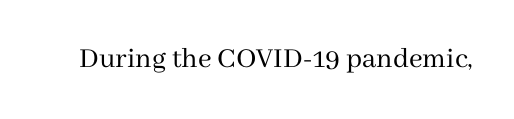
Q: Is the text bold? A: No.
Q: Is the text italic (slanted)? A: No, it is upright.
Q: Is the typeface a serif or a sans-serif typeface? A: Serif.
Q: Is the text underlined? A: No.
Q: Is the spacing between letters normal or unusually wide? A: Normal.
Q: Width (condensed, normal, or wide)? A: Normal.
Q: Stroke contrast? A: Medium.
Q: x-height? A: Medium.
Q: Monospaced? A: No.
